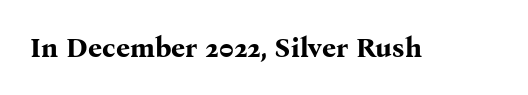
Q: Is the text bold? A: Yes.
Q: Is the text italic (slanted)? A: No, it is upright.
Q: Is the typeface a serif or a sans-serif typeface? A: Serif.
Q: Is the text underlined? A: No.
Q: Is the spacing between letters normal or unusually wide? A: Normal.
Q: Width (condensed, normal, or wide)? A: Normal.
Q: Stroke contrast? A: Medium.
Q: x-height? A: Medium.
Q: Monospaced? A: No.
